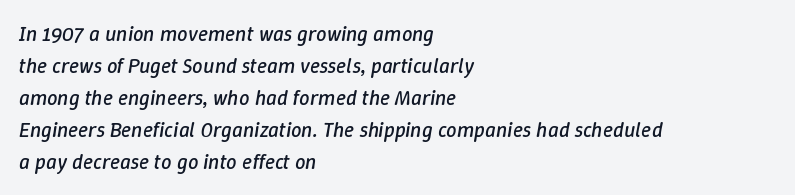
The image shows 21 px text type, italic (leaning right); set left-aligned, normal line spacing (1.52x), normal letter spacing, not underlined.
